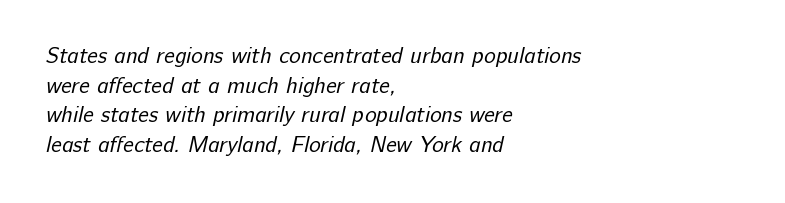
{"bold": "no", "underline": "no", "align": "left", "line_spacing": "normal", "line_spacing_ratio": 1.35, "letter_spacing": "normal", "letter_spacing_em": 0.0, "glyph_px": 22}
